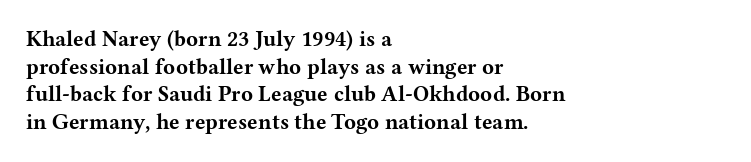
{"italic": "no", "bold": "yes", "underline": "no", "align": "left", "line_spacing": "normal", "line_spacing_ratio": 1.26, "letter_spacing": "normal", "letter_spacing_em": 0.0, "glyph_px": 22}
